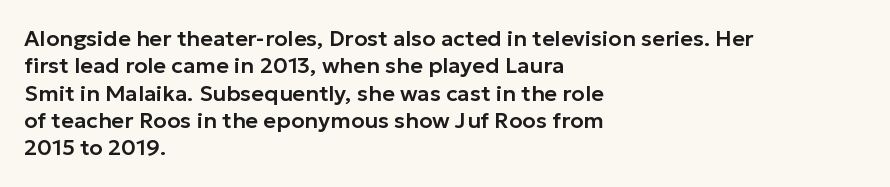
{"italic": "no", "underline": "no", "align": "left", "line_spacing_ratio": 1.24, "letter_spacing": "normal", "letter_spacing_em": 0.0, "glyph_px": 22}
